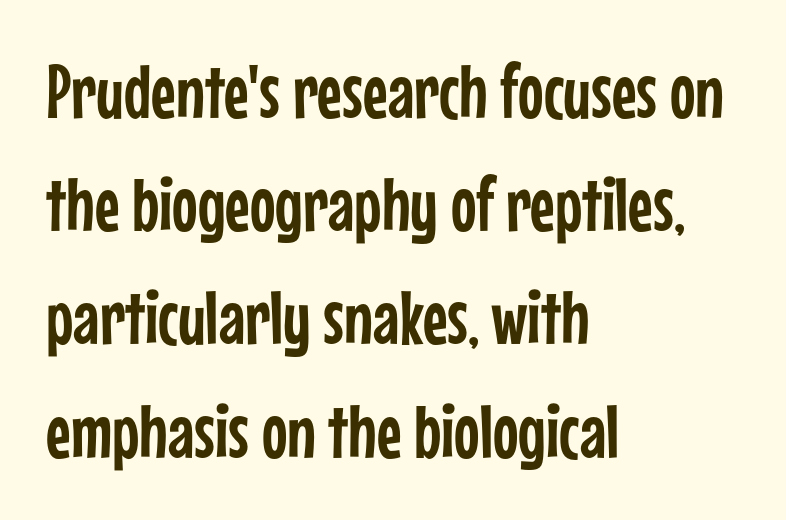
Is this a sans? Yes — the strokes have no serifs. Has an underline been added? It has not. Successive baselines arrive at the customary interval. Upright lettering throughout. Is the letter spacing exaggerated? No — it looks like the ordinary default. A classic flush-left, rag-right setting is used for this passage.
